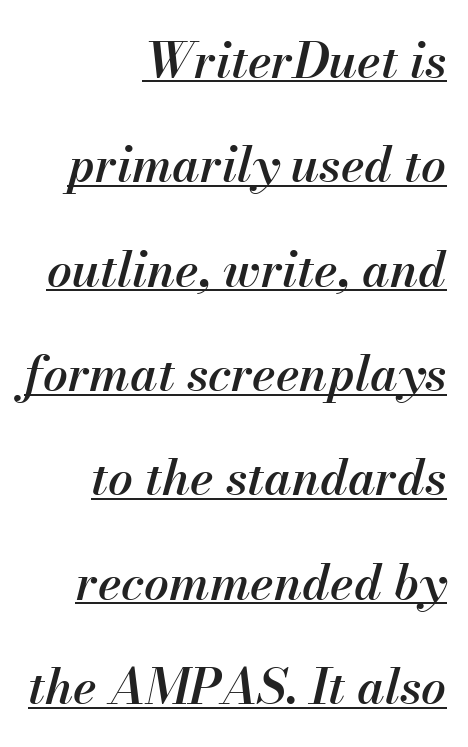
Q: Is the text bold? A: Semi-bold.
Q: Is the text italic (slanted)? A: Yes, it leans right by about 13 degrees.
Q: Is the text underlined? A: Yes.
Q: How is the paragraph aligned? A: Right-aligned.
Q: Is the spacing between letters normal or unusually wide? A: Normal.
Q: Is the spacing between lines tight, normal or loose? A: Loose.
Q: Width (condensed, normal, or wide)? A: Normal.
Q: Stroke contrast? A: Medium.
Q: x-height? A: Small.
Q: Monospaced? A: No.
